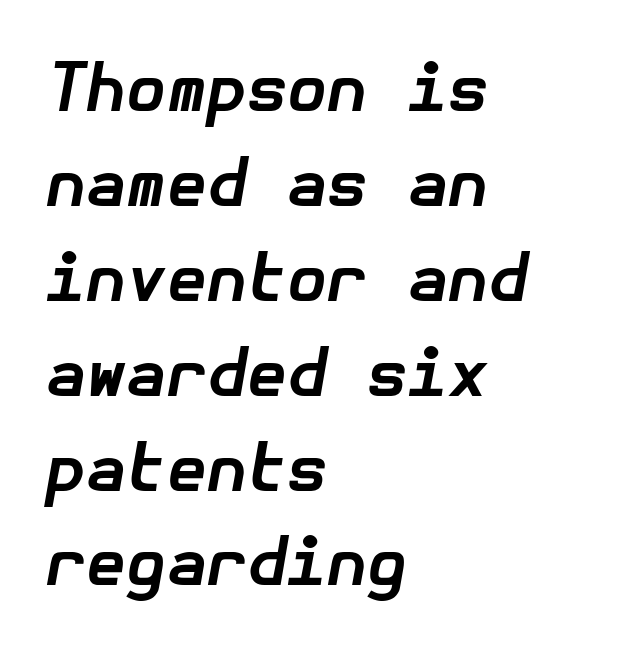
{"italic": "yes", "lean": "right", "slant_degrees": 10, "bold": "yes", "weight": "bold", "width": "normal", "stroke_contrast": "low", "x_height": "medium", "underline": "no", "align": "left", "line_spacing": "normal", "line_spacing_ratio": 1.46, "letter_spacing": "normal", "letter_spacing_em": 0.0, "glyph_px": 65}
